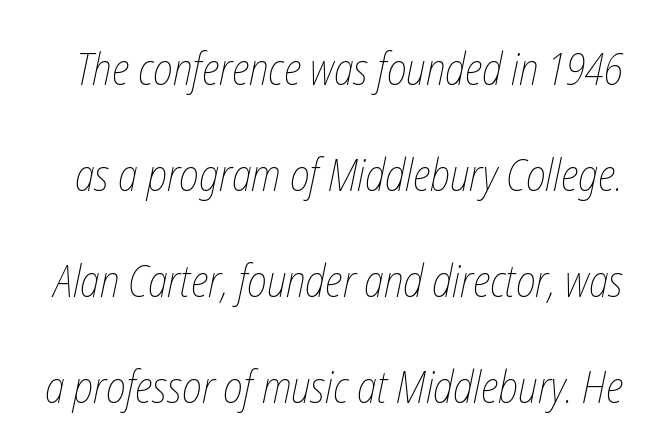
The image shows 44 px thin, condensed type; set loose line spacing (2.41x), normal letter spacing, not underlined; low stroke contrast and a medium x-height.
